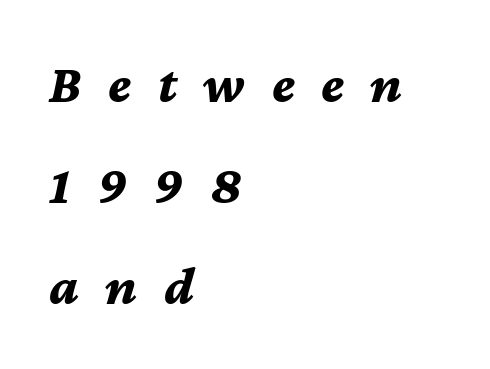
Compared with an ordinary text face, these strokes are far heavier — a full bold. Honestly, the letter spacing is so wide it's the main thing you notice. Varying glyph widths throughout — classic text-font behaviour. Each line starts at the same left margin while the right side varies. Clear beneath every line of the passage. This sample uses an oblique cut, with every glyph tilted off the vertical.
